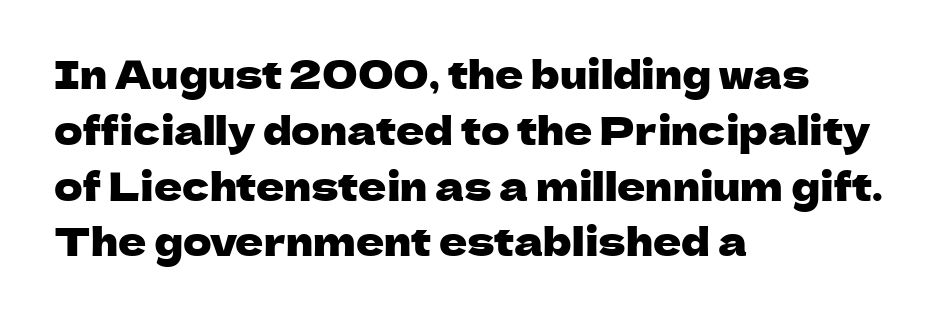
Q: Is the text italic (slanted)? A: No, it is upright.
Q: Is the typeface a serif or a sans-serif typeface? A: Sans-serif.
Q: Is the text underlined? A: No.
Q: How is the paragraph aligned? A: Left-aligned.
Q: Is the spacing between letters normal or unusually wide? A: Normal.
Q: Is the spacing between lines tight, normal or loose? A: Normal.
Q: Width (condensed, normal, or wide)? A: Normal.
Q: Stroke contrast? A: Low.
Q: x-height? A: Medium.
Q: Monospaced? A: No.
